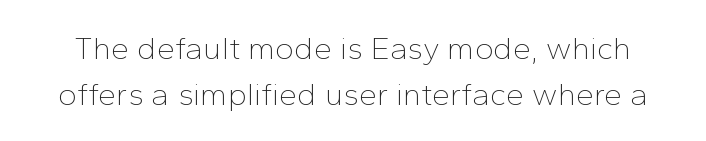
{"serif": "no", "italic": "no", "bold": "no", "weight": "thin", "width": "normal", "stroke_contrast": "low", "x_height": "medium", "monospaced": "no", "underline": "no", "line_spacing": "normal", "line_spacing_ratio": 1.43, "letter_spacing": "normal", "letter_spacing_em": 0.0, "glyph_px": 32}
